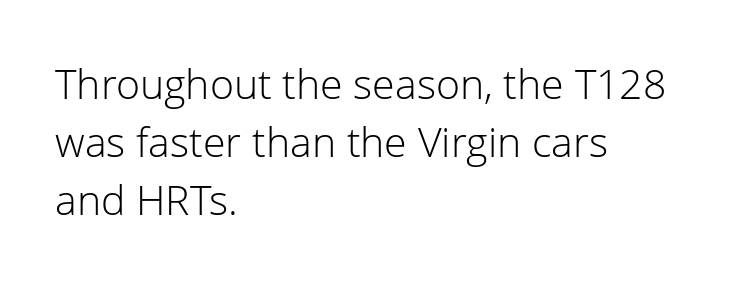
These glyphs show unthickened strokes, regular width or finer. Standard letterfit; no display-style spreading of the glyphs. Is there much room between lines? A standard amount, neither cramped nor airy. Line beginnings align vertically; line endings do not. The passage shown is not underscored anywhere.
